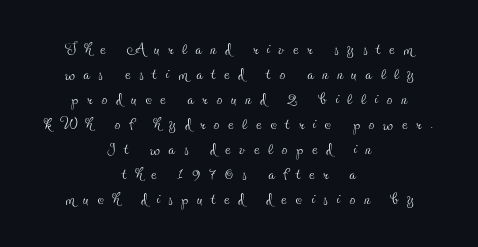
Q: Is the text bold? A: No.
Q: Is the text underlined? A: No.
Q: How is the paragraph aligned? A: Centered.
Q: Is the spacing between letters normal or unusually wide? A: Unusually wide.
Q: Is the spacing between lines tight, normal or loose? A: Tight.
